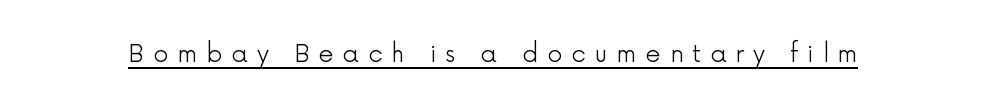
The tracking reads as deliberately expanded to a designer's eye. Honestly, the underline is the first thing you notice here. The letters look calm and open, with moderate or lighter stems. It's the straight-up-and-down kind of type.
